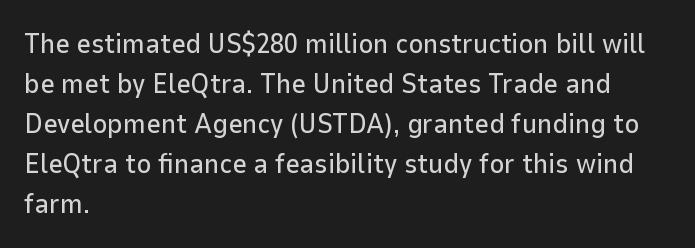
{"serif": "no", "italic": "no", "width": "normal", "stroke_contrast": "low", "x_height": "medium", "monospaced": "no", "underline": "no", "align": "left", "line_spacing": "normal", "line_spacing_ratio": 1.43, "letter_spacing": "normal", "letter_spacing_em": 0.0, "glyph_px": 28}
